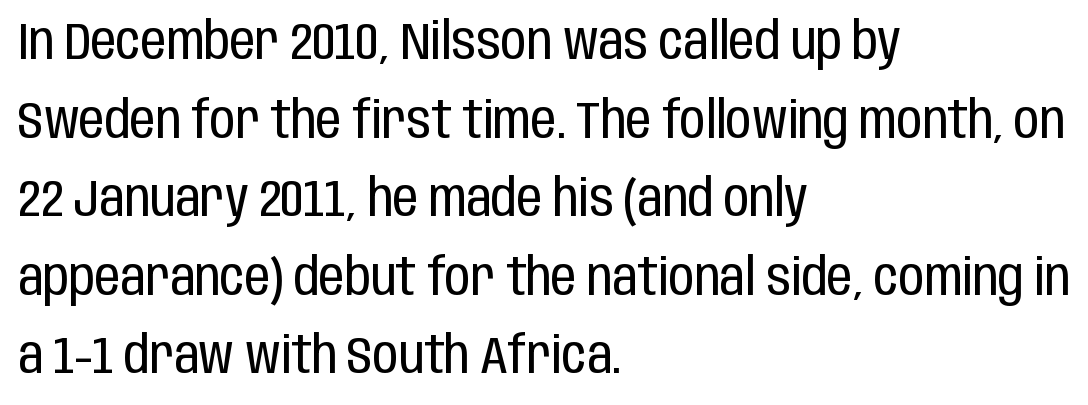
{"serif": "no", "italic": "no", "bold": "no", "weight": "regular", "width": "condensed", "stroke_contrast": "low", "x_height": "large", "monospaced": "no", "underline": "no", "align": "left", "line_spacing": "normal", "line_spacing_ratio": 1.54, "letter_spacing": "normal", "letter_spacing_em": 0.0, "glyph_px": 51}
